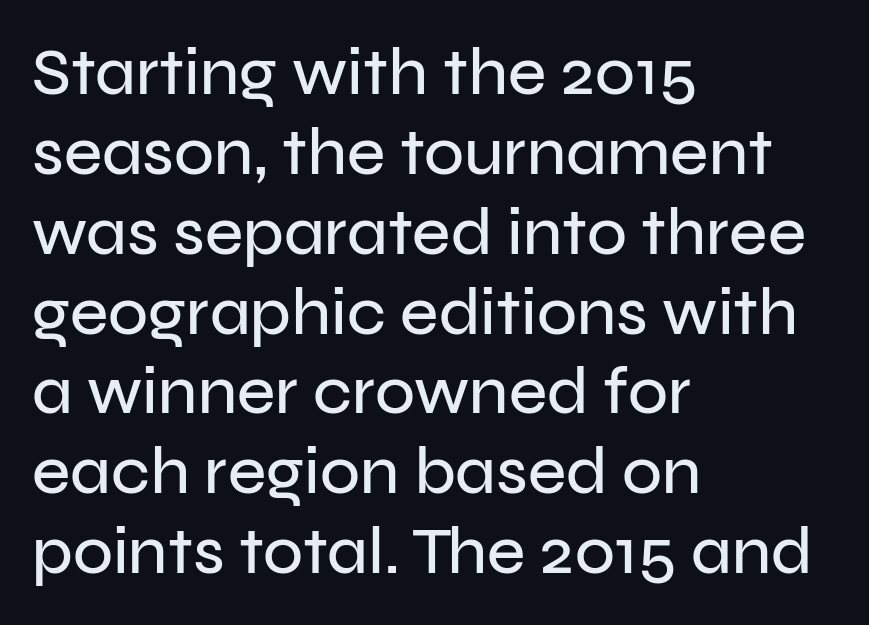
This rendering leaves character spacing at its baseline value. Layout note: lines flush left. Each letter keeps its own natural width here, so spacing adapts to shape. Tall strokes in this sample are plumb rather than angled.
